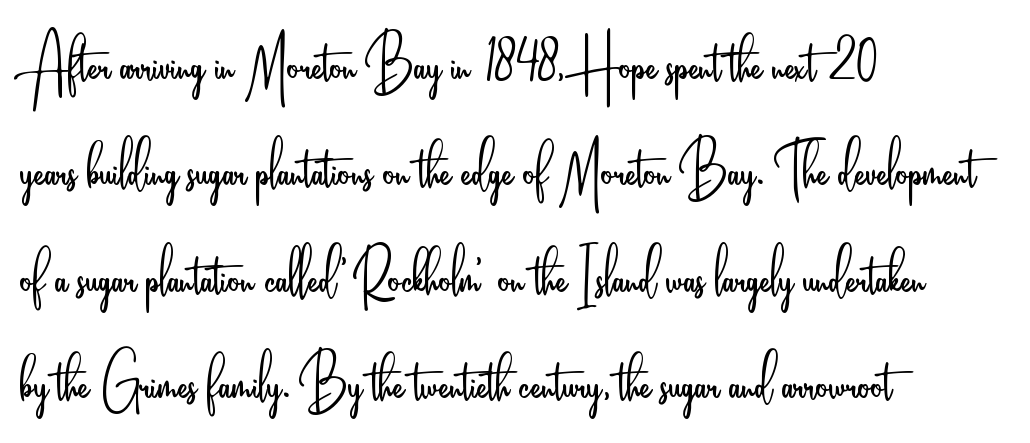
Q: Is the text bold? A: No.
Q: Is the typeface a serif or a sans-serif typeface? A: Sans-serif.
Q: Is the text underlined? A: No.
Q: How is the paragraph aligned? A: Left-aligned.
Q: Is the spacing between letters normal or unusually wide? A: Normal.
Q: Is the spacing between lines tight, normal or loose? A: Normal.
Q: Width (condensed, normal, or wide)? A: Condensed.
Q: Stroke contrast? A: Low.
Q: x-height? A: Small.
Q: Monospaced? A: No.
